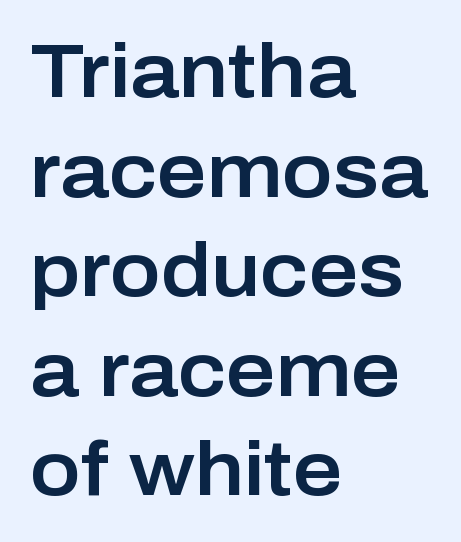
Q: Is the text italic (slanted)? A: No, it is upright.
Q: Is the typeface a serif or a sans-serif typeface? A: Sans-serif.
Q: Is the text underlined? A: No.
Q: How is the paragraph aligned? A: Left-aligned.
Q: Is the spacing between letters normal or unusually wide? A: Normal.
Q: Is the spacing between lines tight, normal or loose? A: Normal.
Q: Width (condensed, normal, or wide)? A: Normal.
Q: Stroke contrast? A: Low.
Q: x-height? A: Medium.
Q: Monospaced? A: No.
